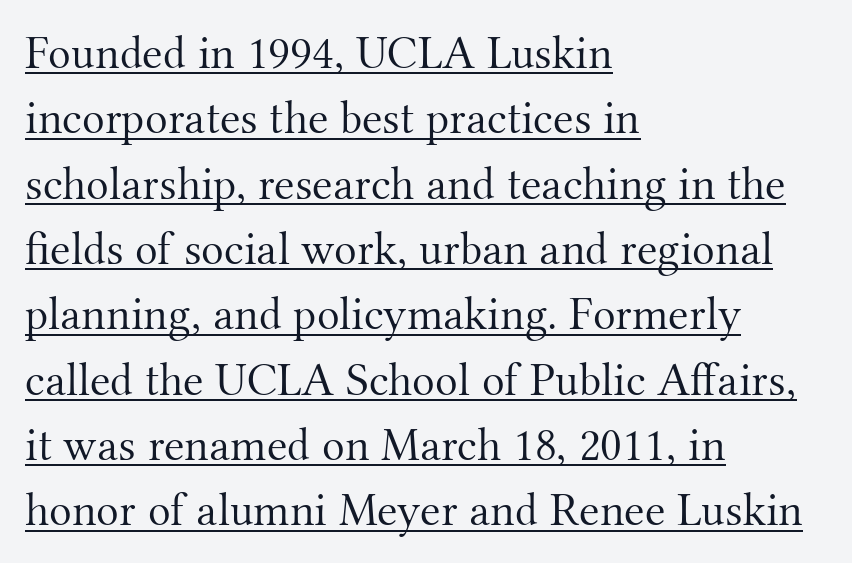
Q: Is the text bold? A: No.
Q: Is the text italic (slanted)? A: No, it is upright.
Q: Is the typeface a serif or a sans-serif typeface? A: Serif.
Q: Is the text underlined? A: Yes.
Q: How is the paragraph aligned? A: Left-aligned.
Q: Is the spacing between letters normal or unusually wide? A: Normal.
Q: Is the spacing between lines tight, normal or loose? A: Normal.
Q: Width (condensed, normal, or wide)? A: Normal.
Q: Stroke contrast? A: Medium.
Q: x-height? A: Small.
Q: Monospaced? A: No.
